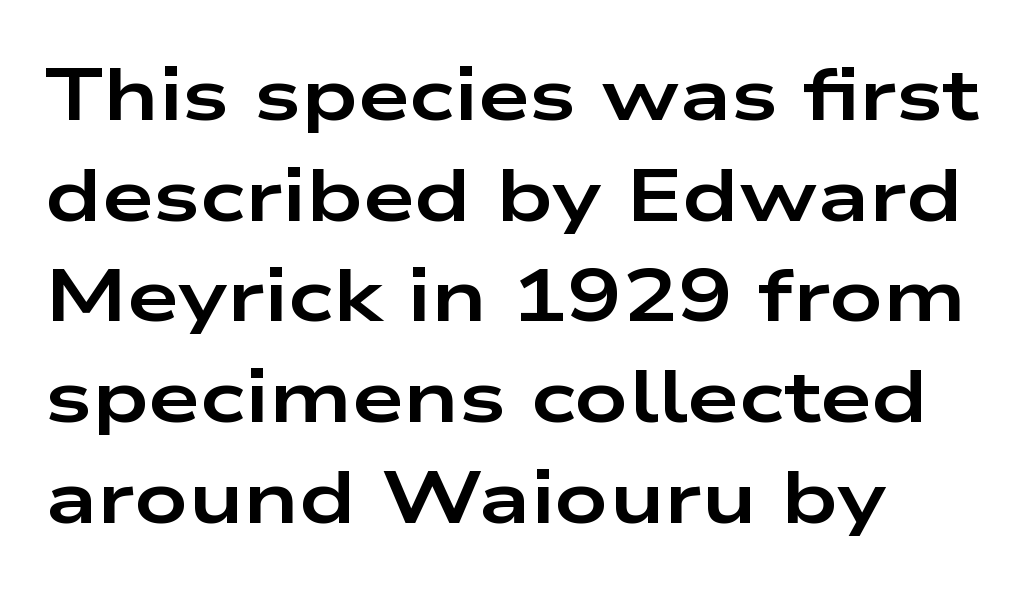
{"serif": "no", "italic": "no", "bold": "yes", "weight": "bold", "width": "wide", "stroke_contrast": "low", "x_height": "medium", "monospaced": "no", "underline": "no", "align": "left", "line_spacing": "normal", "line_spacing_ratio": 1.36, "letter_spacing": "normal", "letter_spacing_em": 0.0, "glyph_px": 74}
